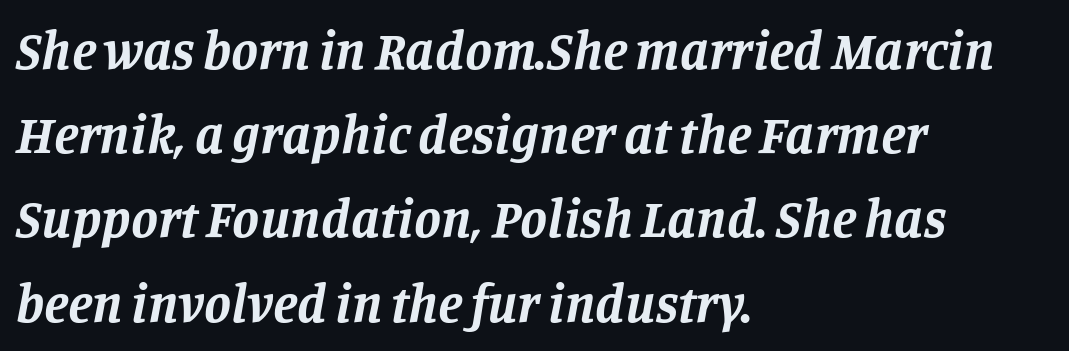
Q: Is the text bold? A: Yes.
Q: Is the text italic (slanted)? A: Yes, it leans right by about 11 degrees.
Q: Is the typeface a serif or a sans-serif typeface? A: Serif.
Q: Is the text underlined? A: No.
Q: How is the paragraph aligned? A: Left-aligned.
Q: Is the spacing between letters normal or unusually wide? A: Normal.
Q: Is the spacing between lines tight, normal or loose? A: Normal.
Q: Width (condensed, normal, or wide)? A: Normal.
Q: Stroke contrast? A: Low.
Q: x-height? A: Large.
Q: Monospaced? A: No.
